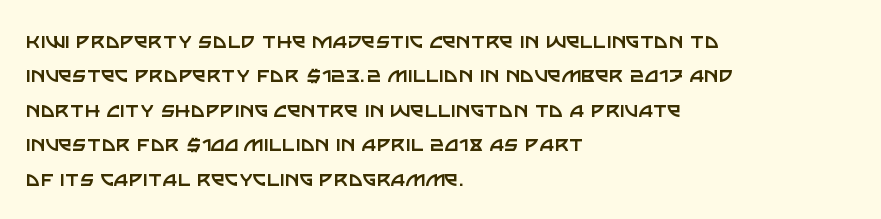
Spacing between characters is what you'd get straight out of the box. The passage shown is not underscored anywhere. The lines in this sample share a left origin and differ only in where they stop. The lines sit at an ordinary, default distance from one another. Is the type heavy? It reads as light-to-regular instead.
